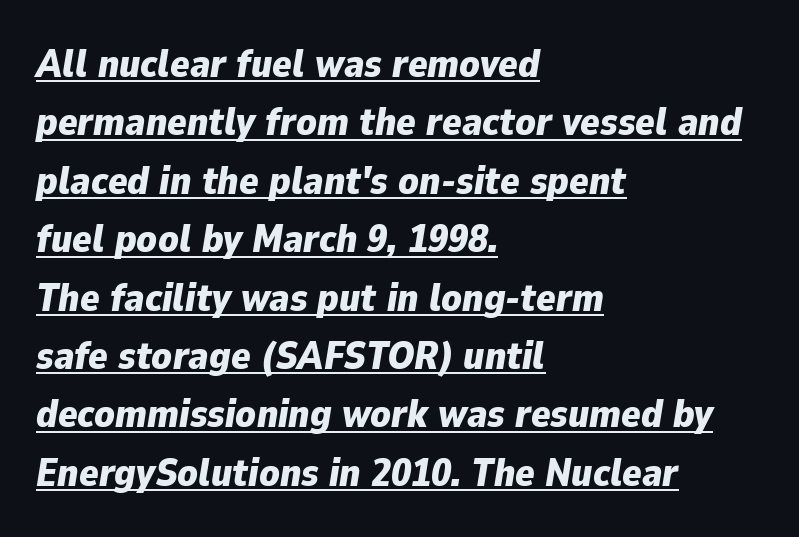
These lines stack with their left ends in a neat column. Is the type bold? Yes — the strokes are clearly thick and heavy. Yep, that's italic — everything's leaning. Observe the ordinary spacing: letters are neighbours, not strangers. The vertical gap from one line to the next is medium. Here the designer chose a conventional face with non-uniform glyph widths.
